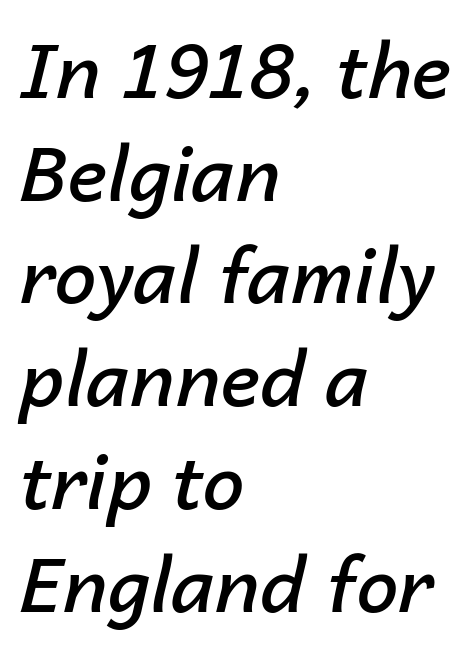
Layout note: lines flush left. I'd describe the lettering as semibold — firm but not a full bold. The leading is moderate, giving the passage an even texture. Designer's note — italics engaged.
